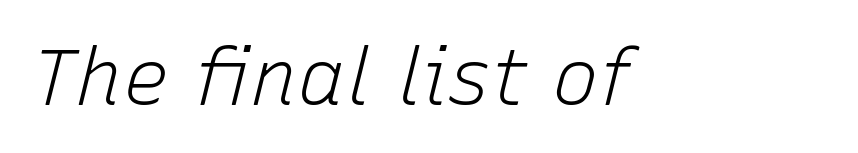
Q: Is the text bold? A: No.
Q: Is the text italic (slanted)? A: Yes, it leans right by about 15 degrees.
Q: Is the text underlined? A: No.
Q: Is the spacing between letters normal or unusually wide? A: Normal.
Q: Width (condensed, normal, or wide)? A: Normal.
Q: Stroke contrast? A: Low.
Q: x-height? A: Medium.
Q: Monospaced? A: No.
